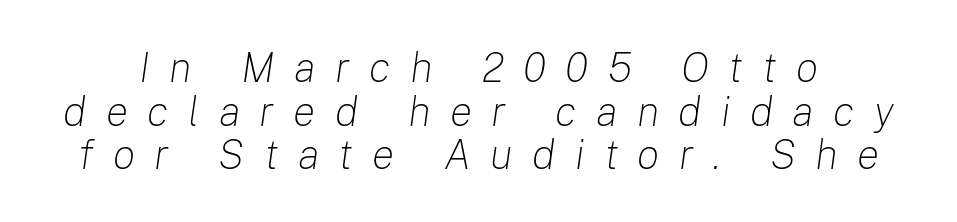
Note the varied advance widths — an 'i' is clearly narrower than an 'm'. The space directly below the letters is spotless. No letter is thick-stroked: the sample isn't bold. Does the leading feel generous? Not at all — it's pinched.
